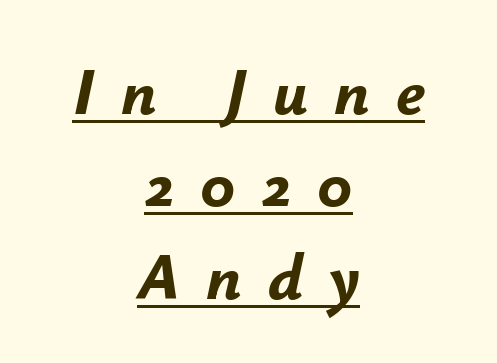
The image shows 65 px bold type, italic (leaning right); set centered, normal line spacing (1.42x), unusually wide letter spacing (+0.4 em), underlined; low stroke contrast and a small x-height.
